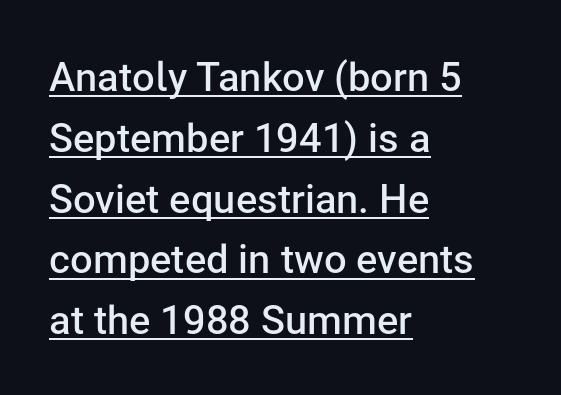
{"serif": "no", "italic": "no", "bold": "semi", "weight": "semibold", "width": "normal", "stroke_contrast": "low", "x_height": "medium", "monospaced": "no", "underline": "yes", "align": "left", "line_spacing": "normal", "line_spacing_ratio": 1.52, "letter_spacing": "normal", "letter_spacing_em": 0.0, "glyph_px": 40}
